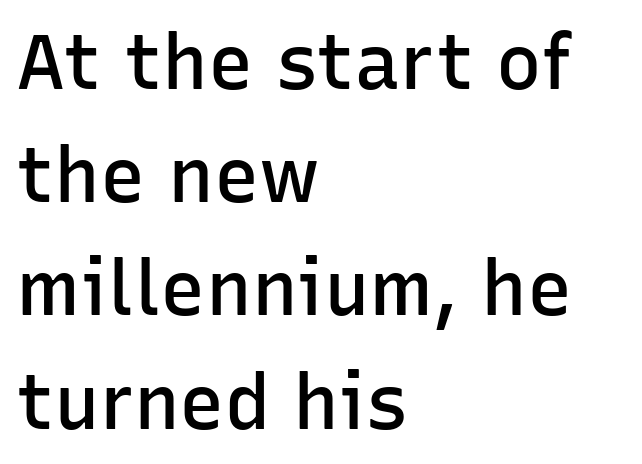
Q: Is the text bold? A: Semi-bold.
Q: Is the text italic (slanted)? A: No, it is upright.
Q: Is the typeface a serif or a sans-serif typeface? A: Sans-serif.
Q: Is the text underlined? A: No.
Q: How is the paragraph aligned? A: Left-aligned.
Q: Is the spacing between letters normal or unusually wide? A: Normal.
Q: Is the spacing between lines tight, normal or loose? A: Normal.
Q: Width (condensed, normal, or wide)? A: Normal.
Q: Stroke contrast? A: Low.
Q: x-height? A: Medium.
Q: Monospaced? A: No.
